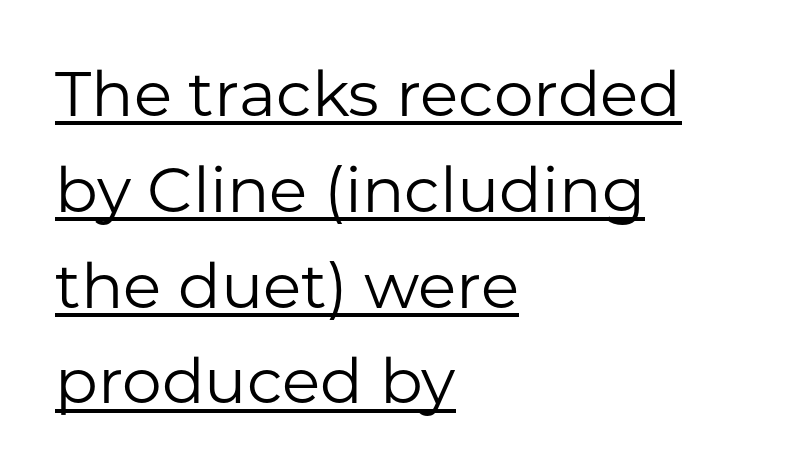
The image shows 63 px regular-weight sans-serif type, upright; set left-aligned, normal line spacing (1.52x), normal letter spacing, underlined; low stroke contrast and a medium x-height.
